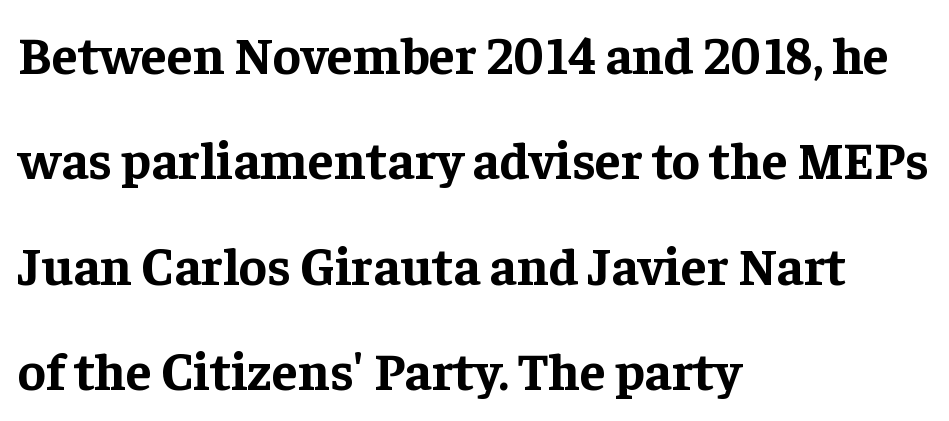
Does the type have serifs? Yes, each stem ends in a small foot. Here the designer chose a conventional face with non-uniform glyph widths. Beneath every word, the page is bare. When letters stand straight like this, we call the style roman or upright. The glyphs have the mass of a bold cut.
